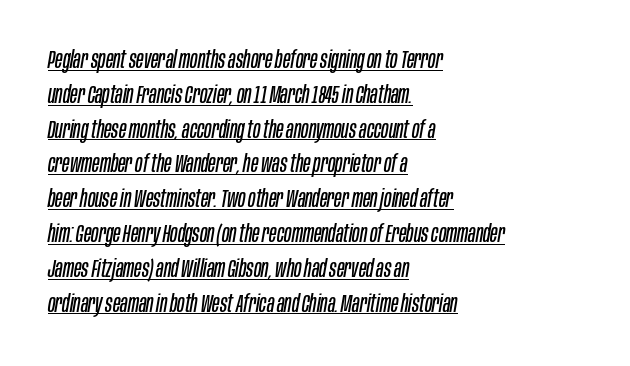
Q: Is the text bold? A: No.
Q: Is the text italic (slanted)? A: Yes, it leans right by about 10 degrees.
Q: Is the text underlined? A: Yes.
Q: How is the paragraph aligned? A: Left-aligned.
Q: Is the spacing between letters normal or unusually wide? A: Normal.
Q: Is the spacing between lines tight, normal or loose? A: Normal.
